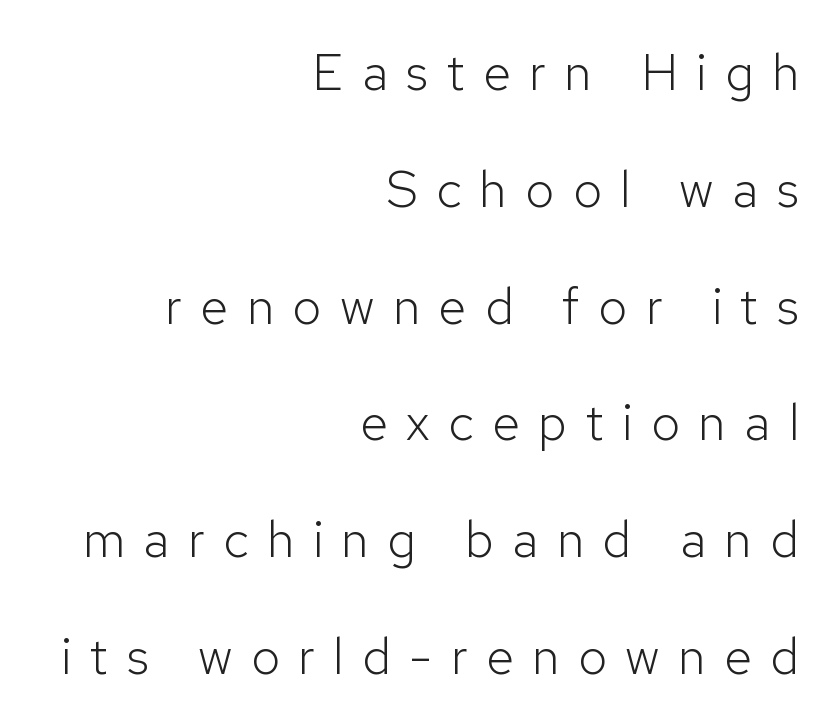
The leading is generous, giving the passage an open texture. Type without underlining. You could not count columns in this text — the font is proportionally spaced. Stems and bowls with no extra thickness — not bold. Every stem runs plumb, perpendicular to the baseline.
